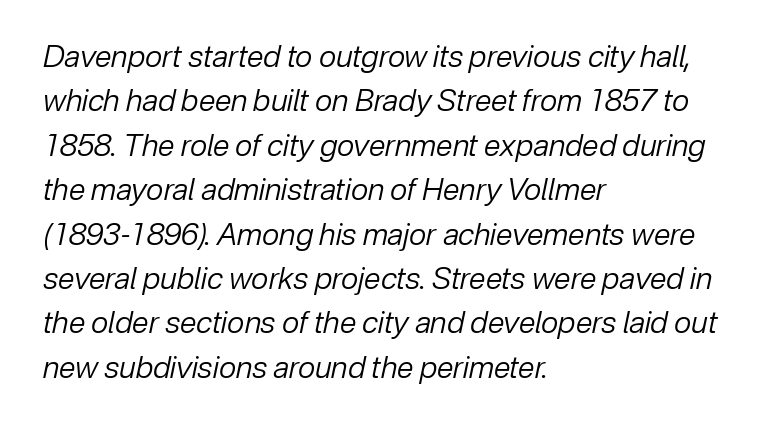
The image shows 30 px regular-weight type, italic (leaning right); set left-aligned, normal line spacing (1.48x), normal letter spacing, not underlined; low stroke contrast and a medium x-height.
